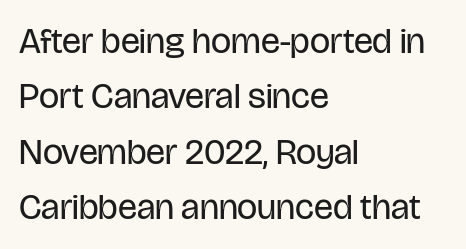
Horizontal alignment here is leftward, the default for most running prose. Ink coverage per letter is moderate at most. Notice how the stems are strictly vertical — no italics here. The designer went with a sans here, leaving each stem footless. Letter spacing: default.
